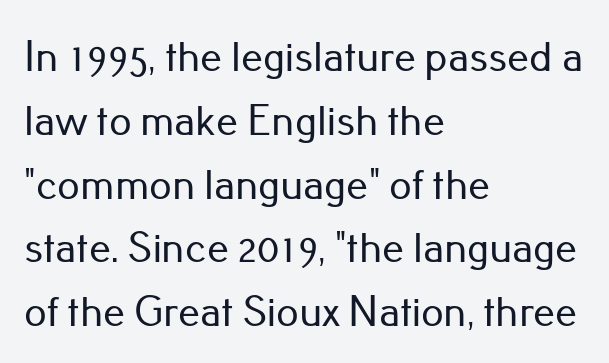
Nobody touched the tracking dial on this one. Upright lettering throughout. Observe the absence of serifs on each vertical stroke in this sample. Proportional: the letters do not fall into vertical columns. Words float on clear page, feet unadorned.
